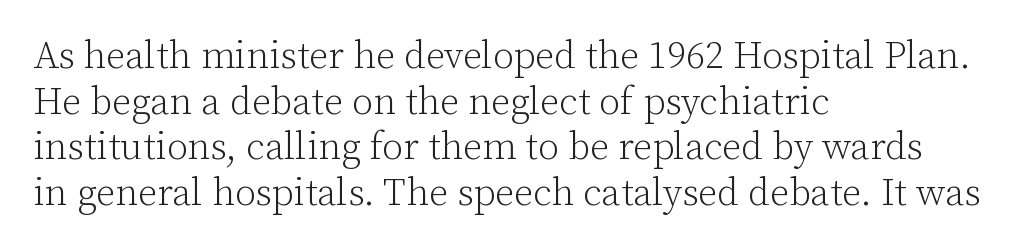
Q: Is the text bold? A: No.
Q: Is the text italic (slanted)? A: No, it is upright.
Q: Is the typeface a serif or a sans-serif typeface? A: Serif.
Q: Is the text underlined? A: No.
Q: How is the paragraph aligned? A: Left-aligned.
Q: Is the spacing between letters normal or unusually wide? A: Normal.
Q: Width (condensed, normal, or wide)? A: Normal.
Q: Stroke contrast? A: Low.
Q: x-height? A: Medium.
Q: Monospaced? A: No.
